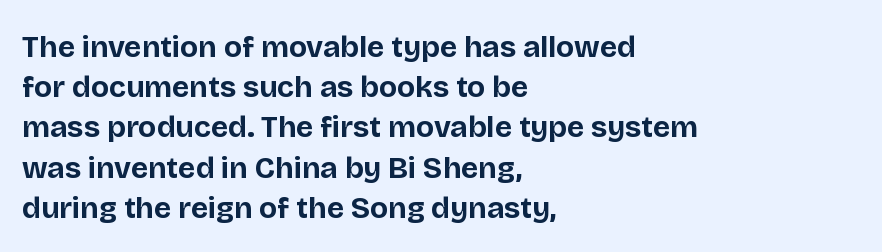
One glance says typical: line gaps are just what's usual. Does the weight exceed regular? Yes, all the way to bold. Alignment: flush left. Quick note: not italic, upright. Tracking here is standard; glyphs follow each other at the usual distance. Note: no serifs on the glyphs.
